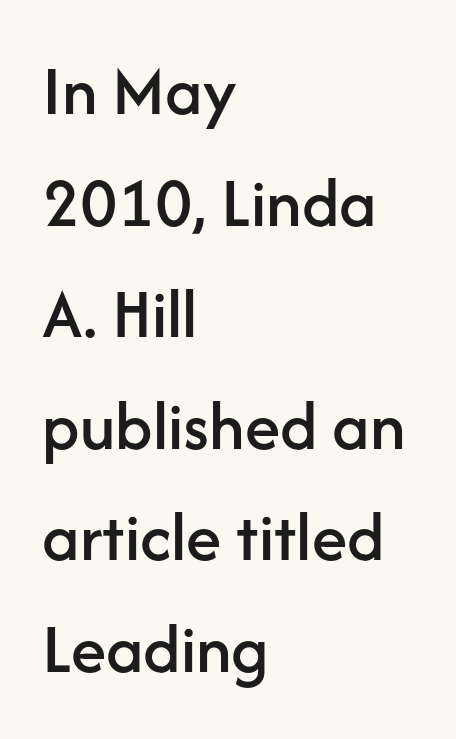
{"serif": "no", "italic": "no", "width": "normal", "stroke_contrast": "low", "x_height": "medium", "monospaced": "no", "underline": "no", "align": "left", "line_spacing": "normal", "line_spacing_ratio": 1.55, "letter_spacing": "normal", "letter_spacing_em": 0.0, "glyph_px": 72}
